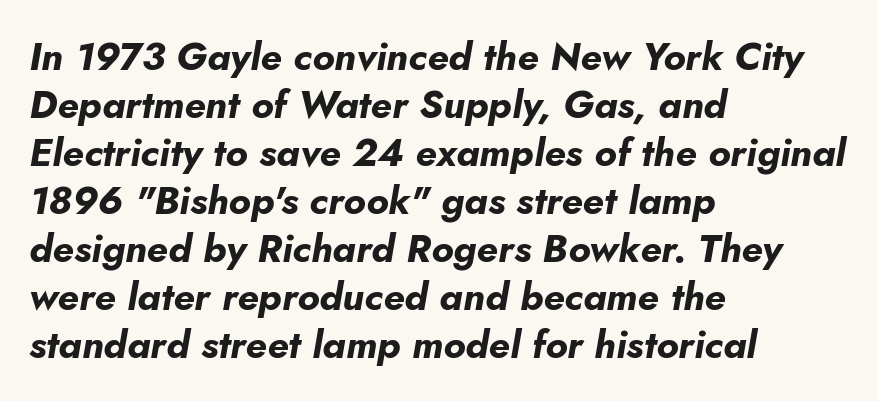
The image shows 39 px bold type, italic (leaning right); set left-aligned, line spacing 1.23x, normal letter spacing, not underlined; low stroke contrast and a small x-height.
